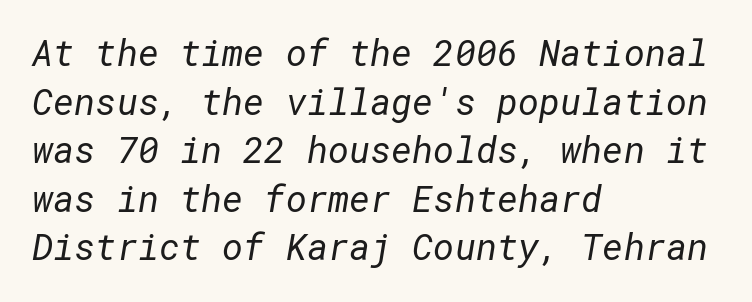
Q: Is the text bold? A: No.
Q: Is the typeface a serif or a sans-serif typeface? A: Sans-serif.
Q: Is the text underlined? A: No.
Q: How is the paragraph aligned? A: Left-aligned.
Q: Is the spacing between letters normal or unusually wide? A: Normal.
Q: Is the spacing between lines tight, normal or loose? A: Normal.
Q: Width (condensed, normal, or wide)? A: Normal.
Q: Stroke contrast? A: Low.
Q: x-height? A: Medium.
